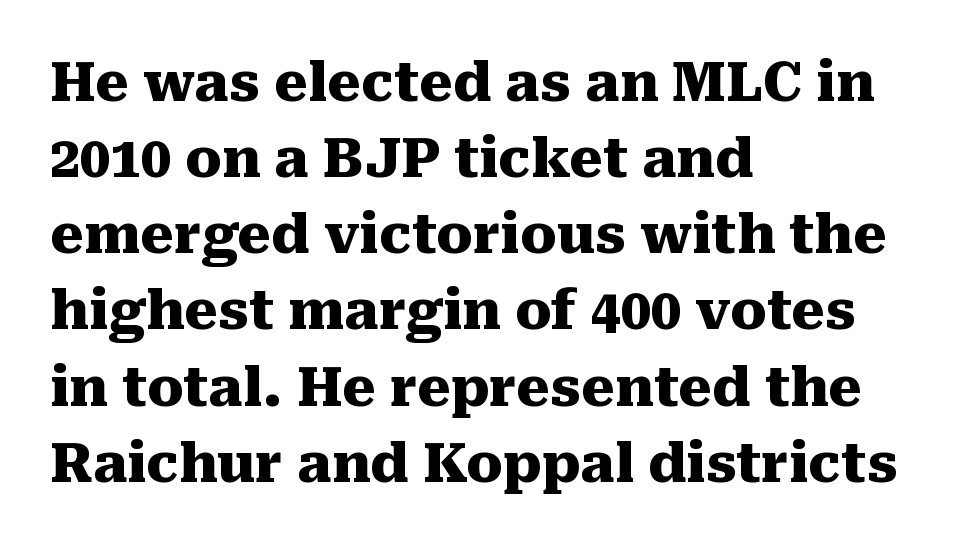
{"serif": "yes", "italic": "no", "bold": "yes", "weight": "heavy", "width": "normal", "stroke_contrast": "medium", "x_height": "medium", "monospaced": "no", "underline": "no", "align": "left", "line_spacing": "normal", "line_spacing_ratio": 1.41, "letter_spacing": "normal", "letter_spacing_em": 0.0, "glyph_px": 54}
